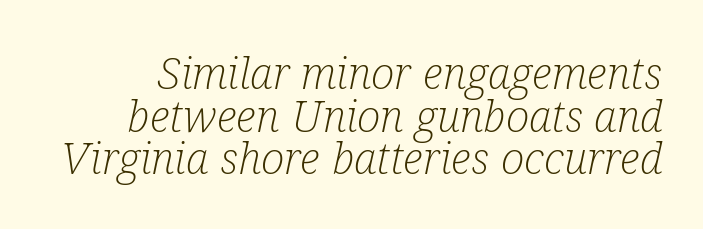
{"serif": "yes", "italic": "yes", "lean": "right", "slant_degrees": 12, "bold": "no", "weight": "light", "width": "condensed", "stroke_contrast": "low", "x_height": "medium", "monospaced": "no", "underline": "no", "line_spacing": "tight", "line_spacing_ratio": 0.97, "letter_spacing": "normal", "letter_spacing_em": 0.0, "glyph_px": 44}
